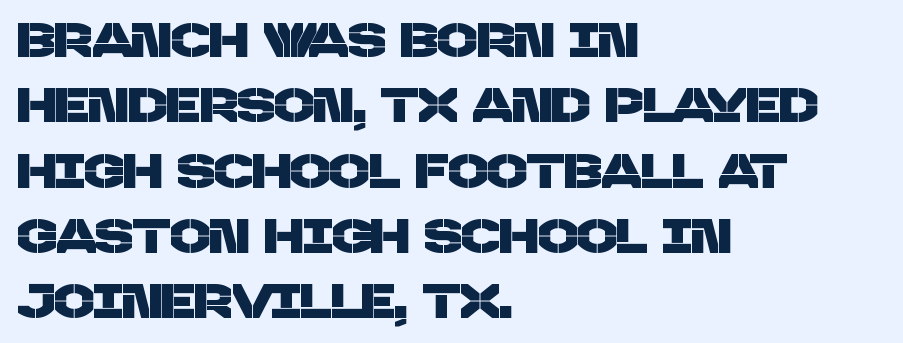
{"serif": "no", "width": "normal", "stroke_contrast": "low", "x_height": "large", "monospaced": "no", "underline": "no", "align": "left", "line_spacing": "normal", "line_spacing_ratio": 1.39, "letter_spacing": "normal", "letter_spacing_em": 0.0, "glyph_px": 47}
